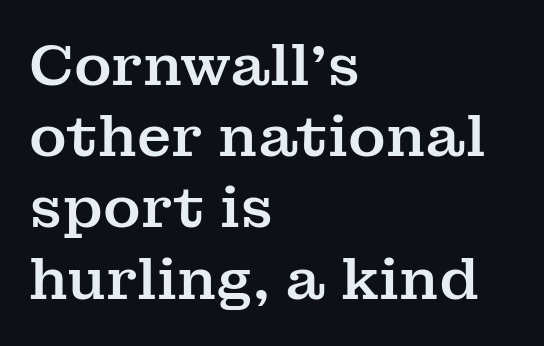
There is no visible air inserted between adjacent glyphs. The passage shown is not underscored anywhere. Quick note: not italic, upright. The paragraph has a hard left edge and a soft right edge.
